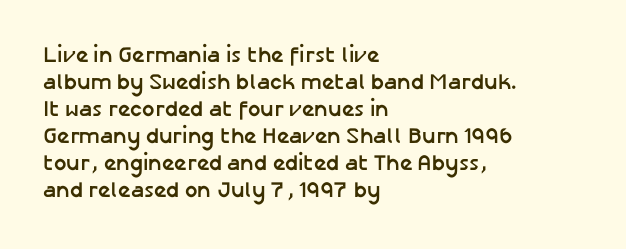
The setting favours the left margin, as ordinary paragraphs usually do. The strip under each line holds only bare page. Every letter is thick-stroked: bold, no question. In terms of posture, this sample is upright. Is the letter spacing exaggerated? No — it looks like the ordinary default.
